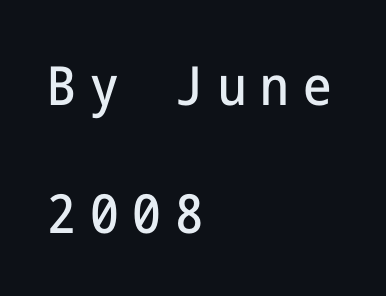
Q: Is the text italic (slanted)? A: No, it is upright.
Q: Is the typeface a serif or a sans-serif typeface? A: Sans-serif.
Q: Is the text underlined? A: No.
Q: How is the paragraph aligned? A: Left-aligned.
Q: Is the spacing between letters normal or unusually wide? A: Unusually wide.
Q: Is the spacing between lines tight, normal or loose? A: Loose.
Q: Width (condensed, normal, or wide)? A: Condensed.
Q: Stroke contrast? A: Low.
Q: x-height? A: Medium.
